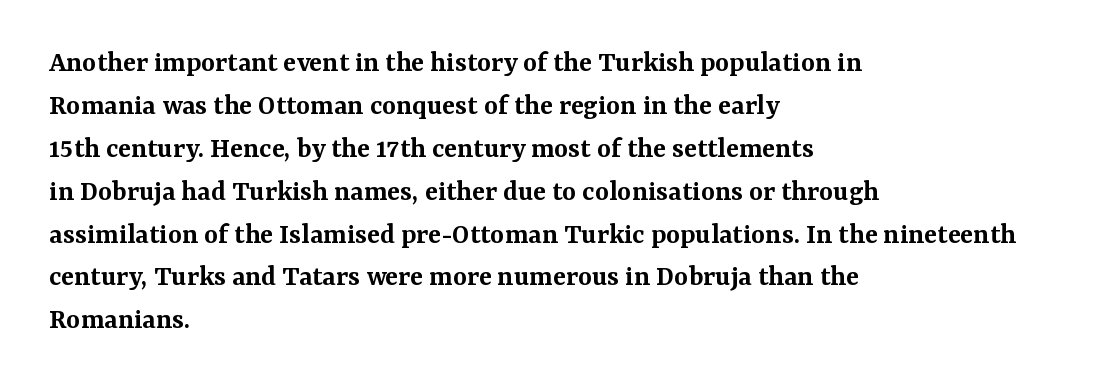
{"serif": "yes", "italic": "no", "bold": "semi", "weight": "semibold", "width": "normal", "stroke_contrast": "medium", "x_height": "medium", "monospaced": "no", "underline": "no", "align": "left", "line_spacing": "normal", "line_spacing_ratio": 1.43, "letter_spacing": "normal", "letter_spacing_em": 0.0, "glyph_px": 30}
